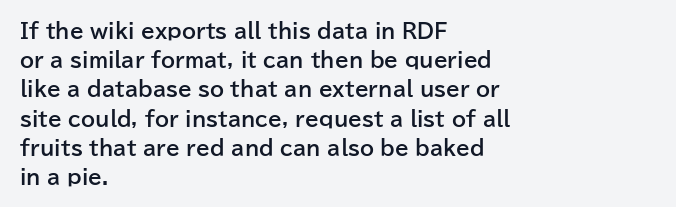
{"italic": "no", "bold": "yes", "underline": "no", "align": "left", "line_spacing": "normal", "line_spacing_ratio": 1.46, "letter_spacing": "normal", "letter_spacing_em": 0.0, "glyph_px": 20}
